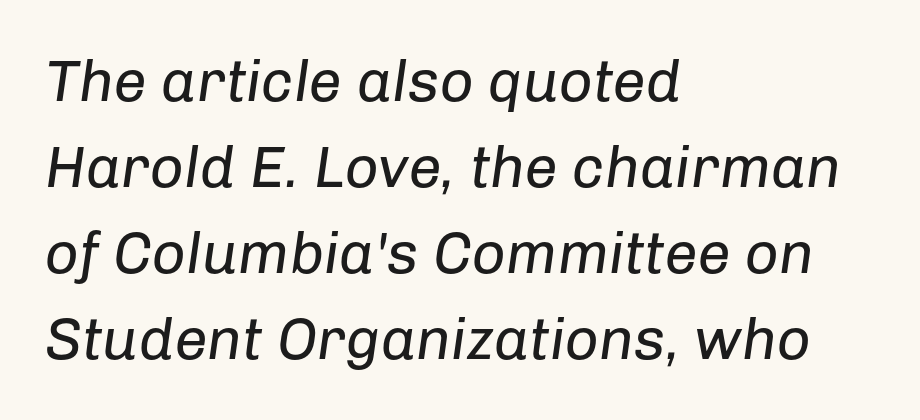
Q: Is the text bold? A: No.
Q: Is the text italic (slanted)? A: Yes, it leans right by about 8 degrees.
Q: Is the text underlined? A: No.
Q: How is the paragraph aligned? A: Left-aligned.
Q: Is the spacing between letters normal or unusually wide? A: Normal.
Q: Is the spacing between lines tight, normal or loose? A: Normal.
Q: Width (condensed, normal, or wide)? A: Normal.
Q: Stroke contrast? A: Low.
Q: x-height? A: Medium.
Q: Monospaced? A: No.
